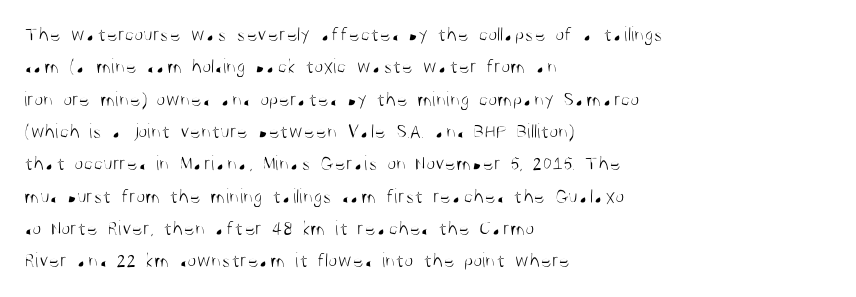
The image shows 21 px text type, upright; set left-aligned, normal line spacing (1.54x), normal letter spacing, not underlined.
